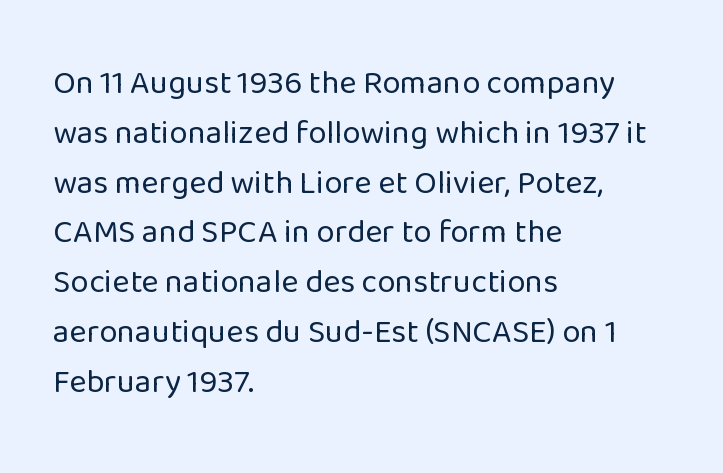
Q: Is the text bold? A: No.
Q: Is the text italic (slanted)? A: No, it is upright.
Q: Is the typeface a serif or a sans-serif typeface? A: Sans-serif.
Q: Is the text underlined? A: No.
Q: How is the paragraph aligned? A: Left-aligned.
Q: Is the spacing between letters normal or unusually wide? A: Normal.
Q: Is the spacing between lines tight, normal or loose? A: Normal.
Q: Width (condensed, normal, or wide)? A: Normal.
Q: Stroke contrast? A: Low.
Q: x-height? A: Medium.
Q: Monospaced? A: No.
